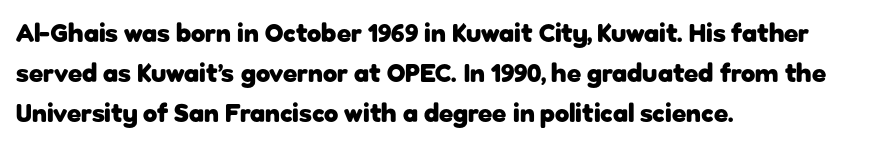
{"italic": "no", "bold": "yes", "underline": "no", "align": "left", "line_spacing": "normal", "line_spacing_ratio": 1.54, "letter_spacing": "normal", "letter_spacing_em": 0.0, "glyph_px": 26}
